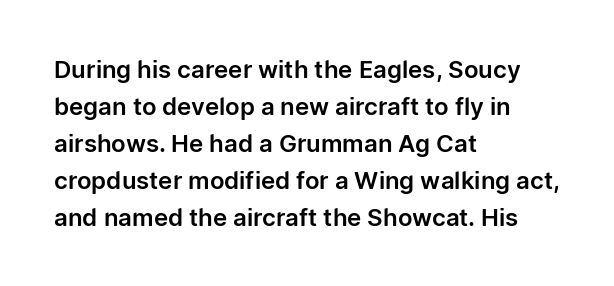
The image shows 24 px text type, upright; set left-aligned, normal line spacing (1.54x), normal letter spacing, not underlined.
